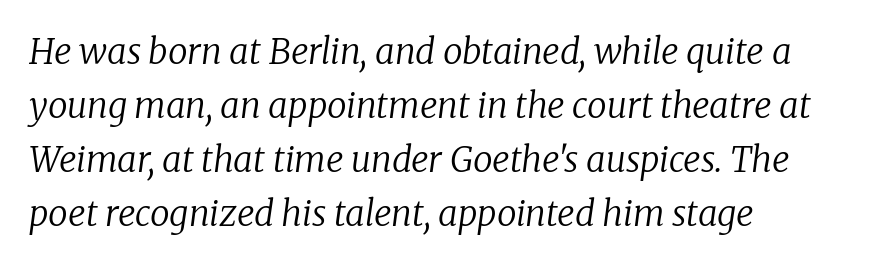
{"serif": "yes", "italic": "yes", "lean": "right", "slant_degrees": 8, "bold": "no", "weight": "regular", "width": "normal", "stroke_contrast": "low", "x_height": "medium", "monospaced": "no", "underline": "no", "align": "left", "line_spacing": "normal", "line_spacing_ratio": 1.54, "letter_spacing": "normal", "letter_spacing_em": 0.0, "glyph_px": 35}
